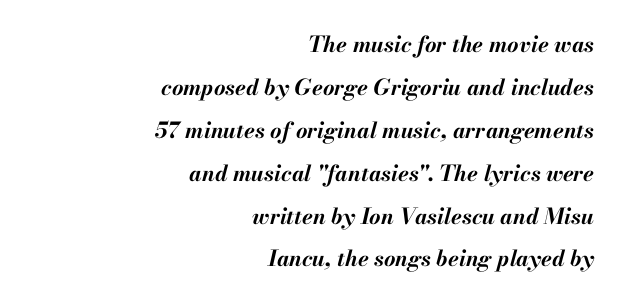
Q: Is the text bold? A: Yes.
Q: Is the text italic (slanted)? A: Yes, it leans right by about 13 degrees.
Q: Is the text underlined? A: No.
Q: How is the paragraph aligned? A: Right-aligned.
Q: Is the spacing between letters normal or unusually wide? A: Normal.
Q: Is the spacing between lines tight, normal or loose? A: Loose.
